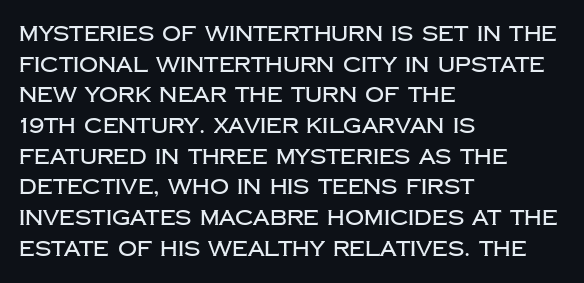
{"italic": "no", "underline": "no", "align": "left", "line_spacing": "normal", "line_spacing_ratio": 1.46, "letter_spacing": "normal", "letter_spacing_em": 0.0, "glyph_px": 21}
